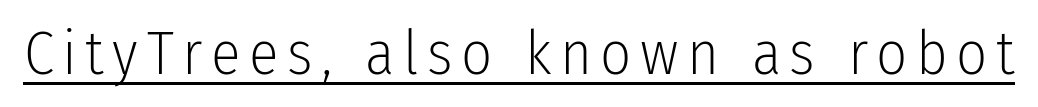
{"serif": "no", "italic": "no", "bold": "no", "weight": "light", "width": "condensed", "stroke_contrast": "low", "x_height": "medium", "monospaced": "no", "underline": "yes", "glyph_px": 61}
